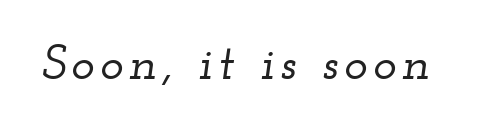
Q: Is the text italic (slanted)? A: Yes, it leans right by about 12 degrees.
Q: Is the typeface a serif or a sans-serif typeface? A: Serif.
Q: Is the text underlined? A: No.
Q: Width (condensed, normal, or wide)? A: Wide.
Q: Stroke contrast? A: Low.
Q: x-height? A: Small.
Q: Monospaced? A: No.
